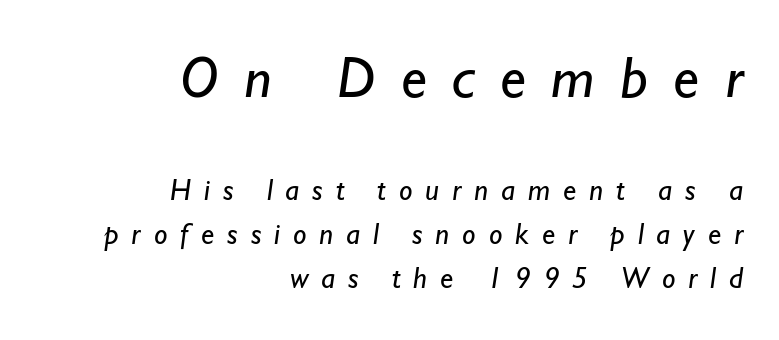
{"serif": "no", "bold": "no", "weight": "regular", "width": "normal", "stroke_contrast": "low", "x_height": "small", "monospaced": "no", "underline": "no", "align": "right", "line_spacing": "normal", "line_spacing_ratio": 1.46, "letter_spacing": "wide", "letter_spacing_em": 0.43, "larger_block": "first", "size_ratio": 1.97, "glyph_px": 59}
